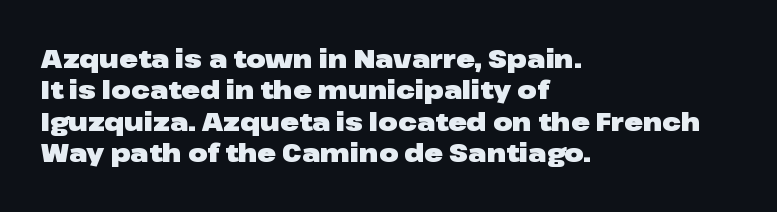
{"italic": "no", "bold": "yes", "underline": "no", "align": "left", "line_spacing": "normal", "line_spacing_ratio": 1.26, "letter_spacing": "normal", "letter_spacing_em": 0.0, "glyph_px": 25}
